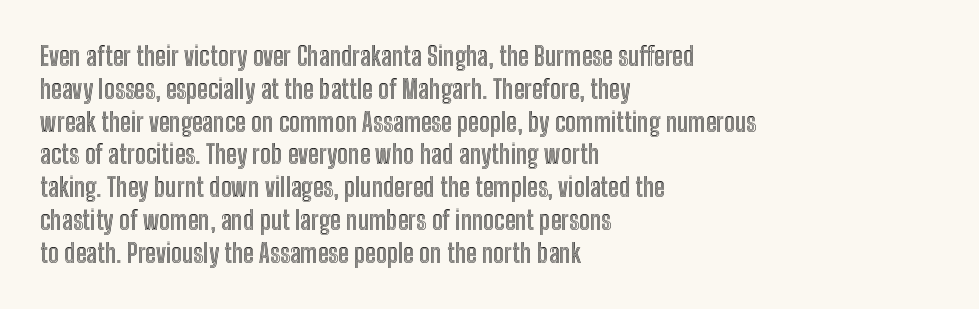
Q: Is the text italic (slanted)? A: No, it is upright.
Q: Is the text underlined? A: No.
Q: How is the paragraph aligned? A: Left-aligned.
Q: Is the spacing between letters normal or unusually wide? A: Normal.
Q: Is the spacing between lines tight, normal or loose? A: Normal.
